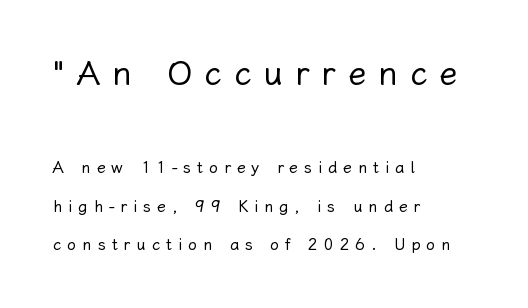
Unmarked baselines from the first word to the last. Is there any slant? The stems are plumb. You could fit nearly another row in the gap between these rows. Here the glyphs are tracked loosely, breaking word shapes into spaced letters.
